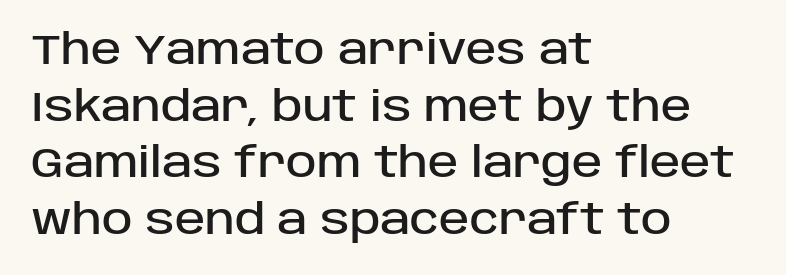
{"serif": "no", "italic": "no", "width": "normal", "stroke_contrast": "low", "x_height": "large", "monospaced": "no", "underline": "no", "align": "left", "line_spacing": "normal", "line_spacing_ratio": 1.38, "letter_spacing": "normal", "letter_spacing_em": 0.0, "glyph_px": 41}
